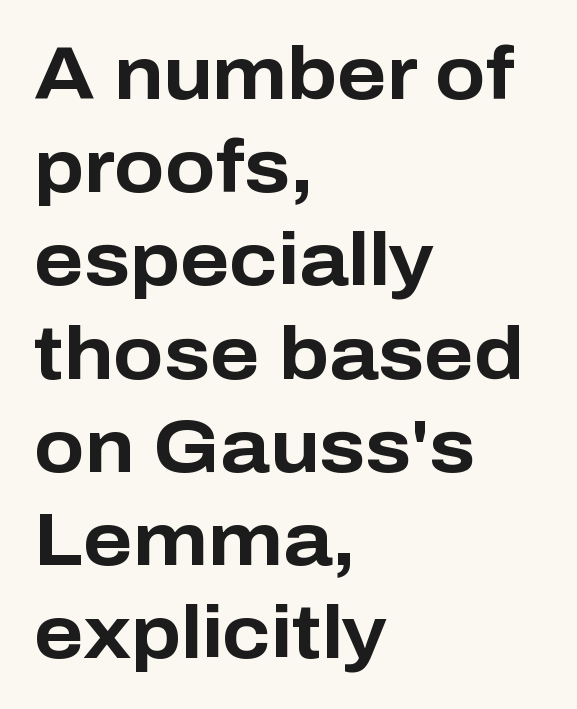
Standard letterfit; no display-style spreading of the glyphs. Nothing sits at the stroke ends, so this counts as sans-serif. Style check: upright. The paragraph has a hard left edge and a soft right edge. The lines sit at an ordinary, default distance from one another. Rule under the text: the space is simply empty.
